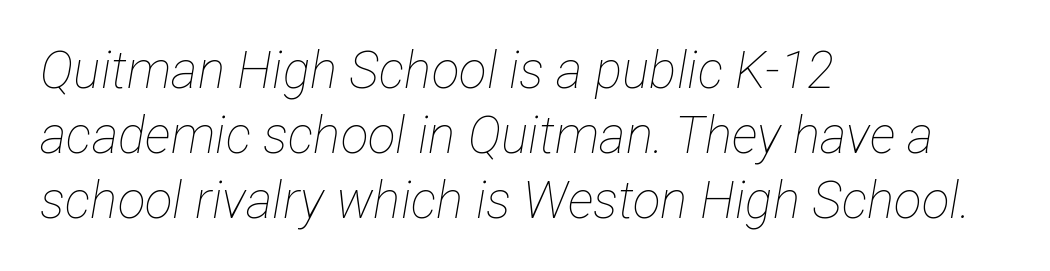
The font is comparable to plain body text, perhaps lighter. Check the space under the baseline: it is left empty. In terms of leading, this rendering sits right in the middle. You can tell it's italic because the verticals aren't actually vertical.
